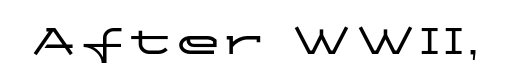
{"serif": "no", "italic": "no", "width": "wide", "stroke_contrast": "low", "x_height": "medium", "monospaced": "no", "underline": "no", "glyph_px": 44}
